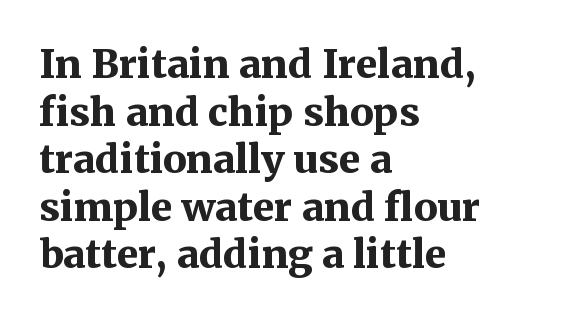
The passage shown is typeset with a serif family. A bare baseline throughout the passage. Chunky letters — that's bold for sure. Students, note that the glyphs here touch the page at normal intervals.
